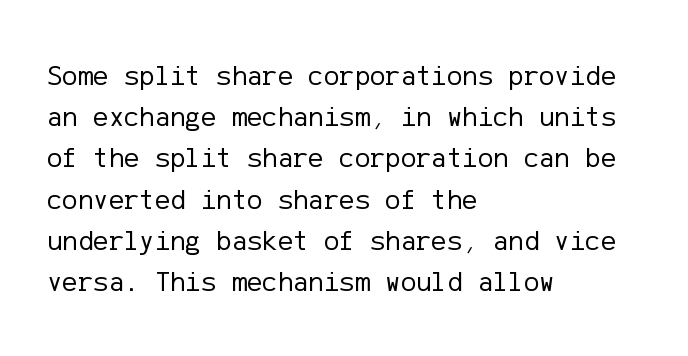
The image shows 29 px regular-weight sans-serif type, upright; set left-aligned, normal line spacing (1.42x), normal letter spacing, not underlined; low stroke contrast and a medium x-height.
